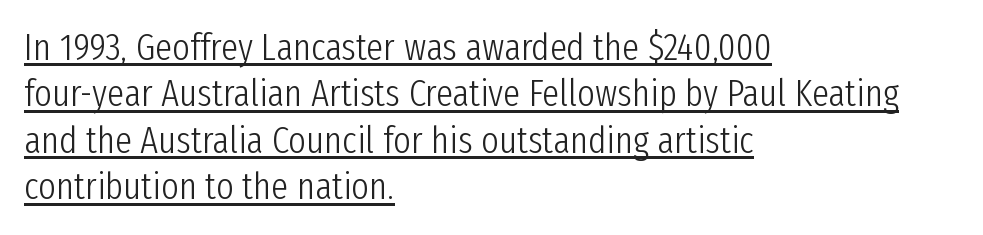
The typography opts for an upright posture over an oblique one. This is underlined copy, the kind a proofreader might mark for attention. The strokes are not fattened; the text isn't bold. Do the characters align in a grid? No, the font is proportional. Notice how the passage keeps a crisp vertical edge on the left only.
